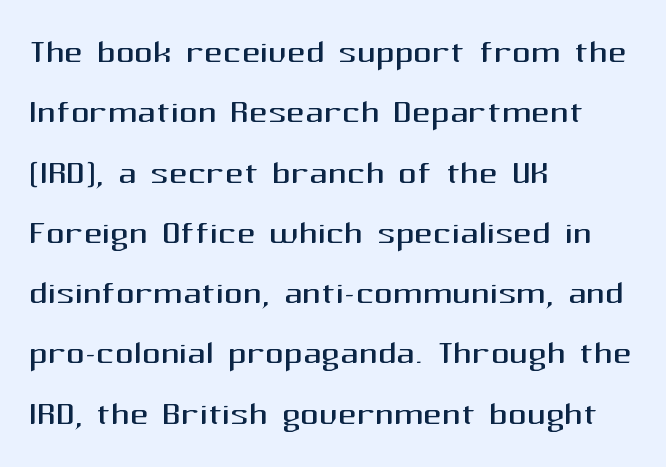
The image shows 46 px regular-weight sans-serif type, upright; set left-aligned, normal line spacing (1.31x), normal letter spacing, not underlined; medium stroke contrast and a medium x-height.
